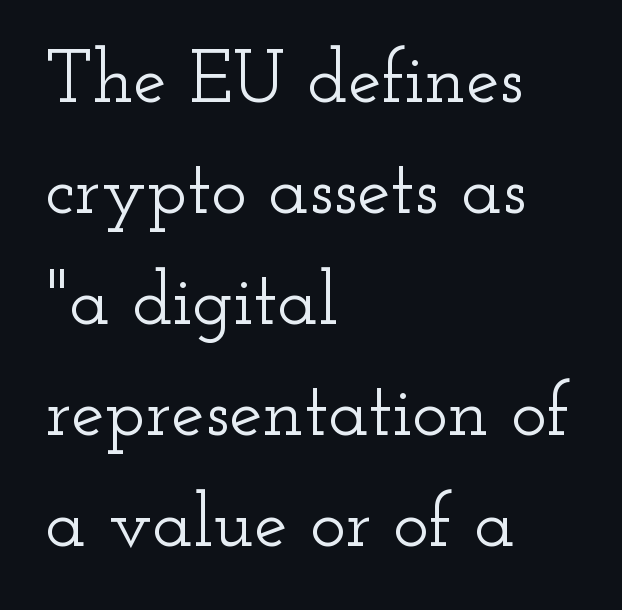
One-word summary of the alignment: left. Compared with typical body copy, the letter spacing here is the same. Type without underlining. Are there feet on the stems? There are — it's a serif. Vertical spacing — default.
